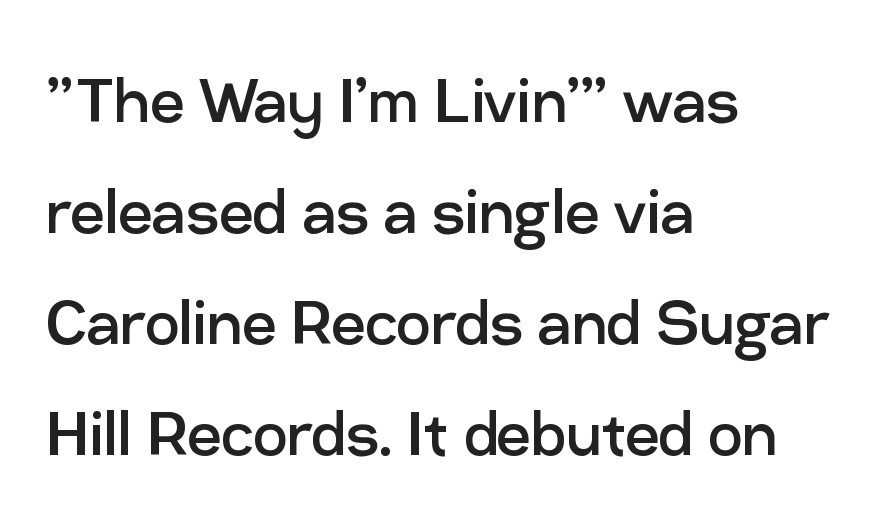
There is no visible air inserted between adjacent glyphs. A quiet, ordinary-to-light weight characterises the typeface. The strip under each line holds only bare page. A typesetter would call this proportional, since set widths differ per character.
